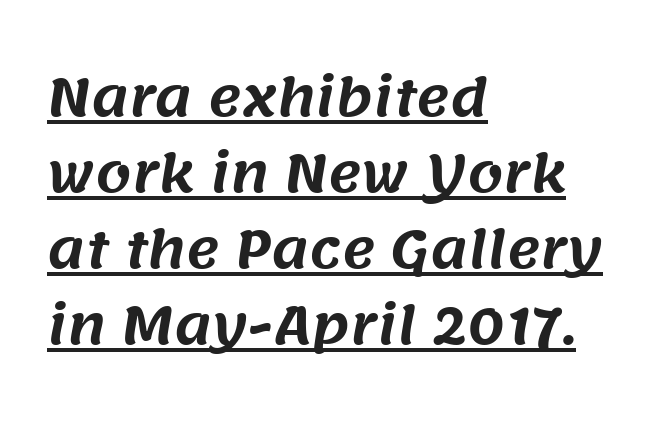
The image shows 51 px sans-serif type; set left-aligned, normal line spacing (1.49x), normal letter spacing, underlined; medium stroke contrast and a large x-height.
